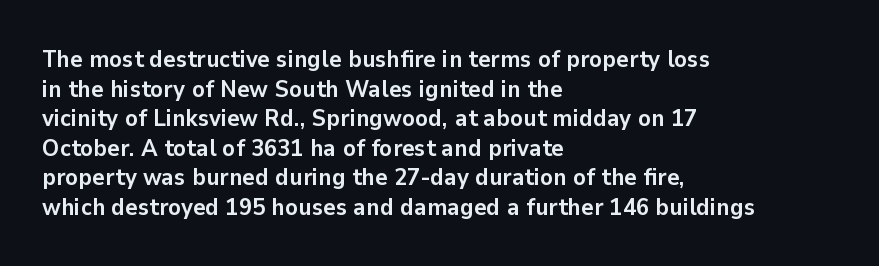
The image shows 24 px bold type, upright; set left-aligned, line spacing 1.23x, normal letter spacing, not underlined.
